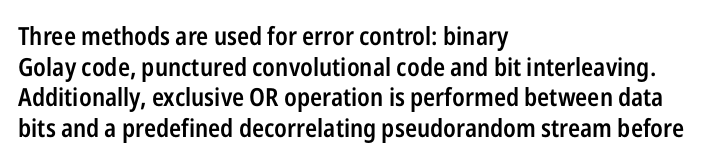
The image shows 25 px text type, upright; set left-aligned, line spacing 1.23x, normal letter spacing, not underlined.
